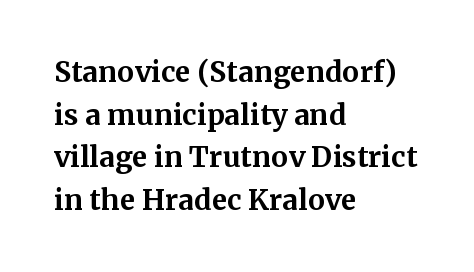
The image shows 28 px bold serif type, upright; set left-aligned, normal line spacing (1.52x), normal letter spacing, not underlined; medium stroke contrast and a medium x-height.
